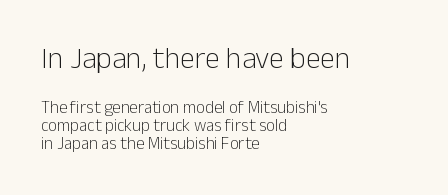
Q: Is the text bold? A: No.
Q: Is the text italic (slanted)? A: No, it is upright.
Q: Is the typeface a serif or a sans-serif typeface? A: Sans-serif.
Q: Is the text underlined? A: No.
Q: How is the paragraph aligned? A: Left-aligned.
Q: Is the spacing between letters normal or unusually wide? A: Normal.
Q: Is the spacing between lines tight, normal or loose? A: Tight.
Q: Which block of text is set in a larger size, the first (top) or the second (bottom)? A: The first (top) one.
Q: Width (condensed, normal, or wide)? A: Normal.
Q: Stroke contrast? A: Low.
Q: x-height? A: Medium.
Q: Monospaced? A: No.
